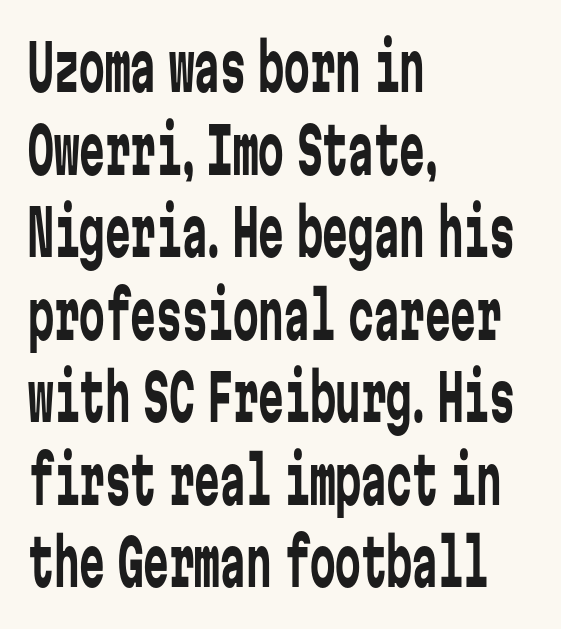
Stems here are at most as thick as an everyday book face. Anything drawn beneath the words? Only blank space. To sum up the face: it is a sans, with no serifs. Look at the tracking — it's just the regular setting, nothing added.
